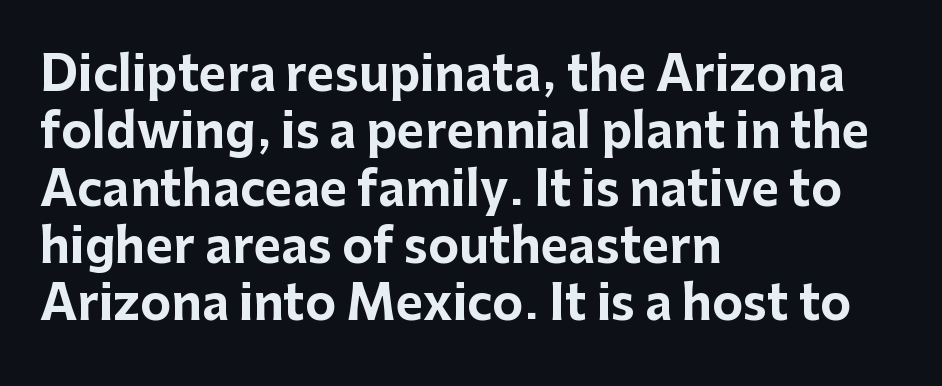
If you drew a ruler down the left edge, every line would touch it. Only glyphs here, with clear space below each row. Notice how the stems are strictly vertical — no italics here. What weight is shown? A full bold with thick strokes. Is this a sans? Yes — the strokes have no serifs. You could not count columns in this text — the font is proportionally spaced.
